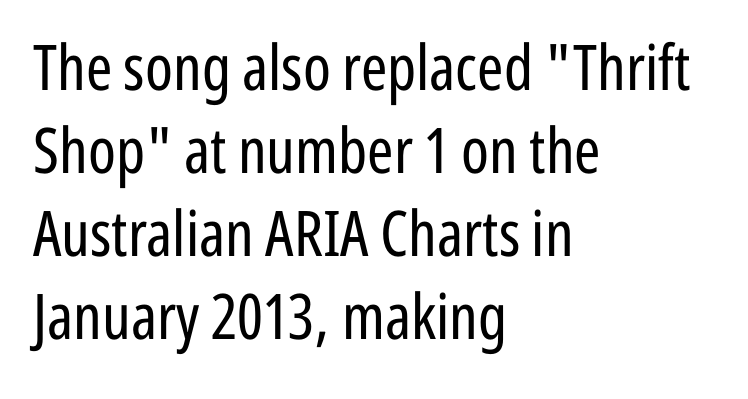
{"serif": "no", "italic": "no", "bold": "no", "weight": "regular", "width": "condensed", "stroke_contrast": "low", "x_height": "medium", "monospaced": "no", "underline": "no", "align": "left", "line_spacing": "normal", "line_spacing_ratio": 1.32, "letter_spacing": "normal", "letter_spacing_em": 0.0, "glyph_px": 63}
